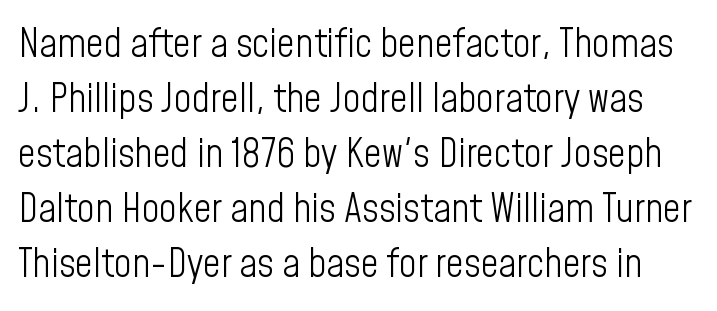
Q: Is the text bold? A: No.
Q: Is the text italic (slanted)? A: No, it is upright.
Q: Is the typeface a serif or a sans-serif typeface? A: Sans-serif.
Q: Is the text underlined? A: No.
Q: Is the spacing between letters normal or unusually wide? A: Normal.
Q: Is the spacing between lines tight, normal or loose? A: Normal.
Q: Width (condensed, normal, or wide)? A: Condensed.
Q: Stroke contrast? A: Low.
Q: x-height? A: Medium.
Q: Monospaced? A: No.
